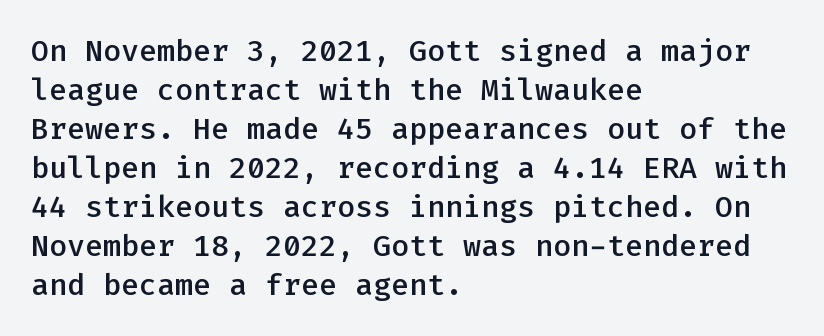
Q: Is the text bold? A: Semi-bold.
Q: Is the text italic (slanted)? A: No, it is upright.
Q: Is the typeface a serif or a sans-serif typeface? A: Sans-serif.
Q: Is the text underlined? A: No.
Q: How is the paragraph aligned? A: Left-aligned.
Q: Is the spacing between letters normal or unusually wide? A: Normal.
Q: Is the spacing between lines tight, normal or loose? A: Normal.
Q: Width (condensed, normal, or wide)? A: Normal.
Q: Stroke contrast? A: Low.
Q: x-height? A: Medium.
Q: Monospaced? A: Yes.
